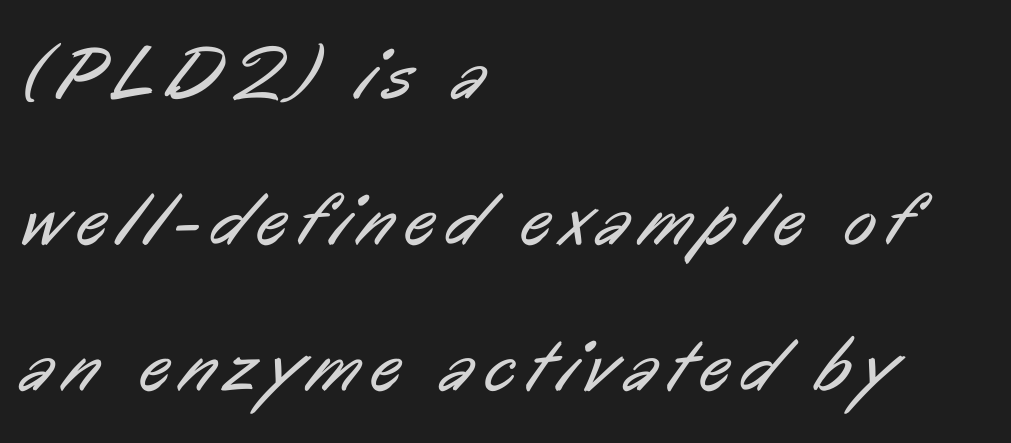
Interline gaps are noticeably wide in this sample. Line starts are locked; line ends wander. The rendering uses natural spacing where letterforms have individual widths. No feet cap the strokes, marking this as sans-serif type. Rule under the text: the space is simply empty. Caption: face not bold, strokes unweighted.
